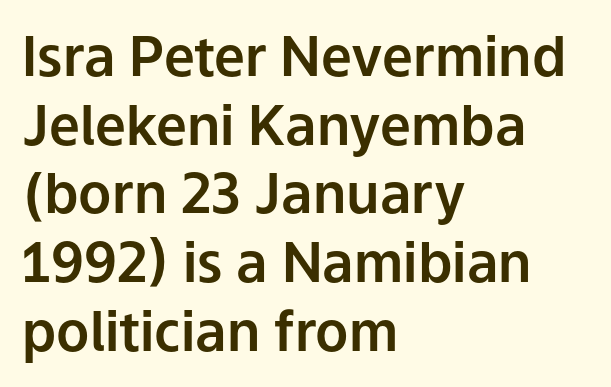
Q: Is the text italic (slanted)? A: No, it is upright.
Q: Is the typeface a serif or a sans-serif typeface? A: Sans-serif.
Q: Is the text underlined? A: No.
Q: How is the paragraph aligned? A: Left-aligned.
Q: Is the spacing between letters normal or unusually wide? A: Normal.
Q: Is the spacing between lines tight, normal or loose? A: Normal.
Q: Width (condensed, normal, or wide)? A: Normal.
Q: Stroke contrast? A: Low.
Q: x-height? A: Medium.
Q: Monospaced? A: No.
